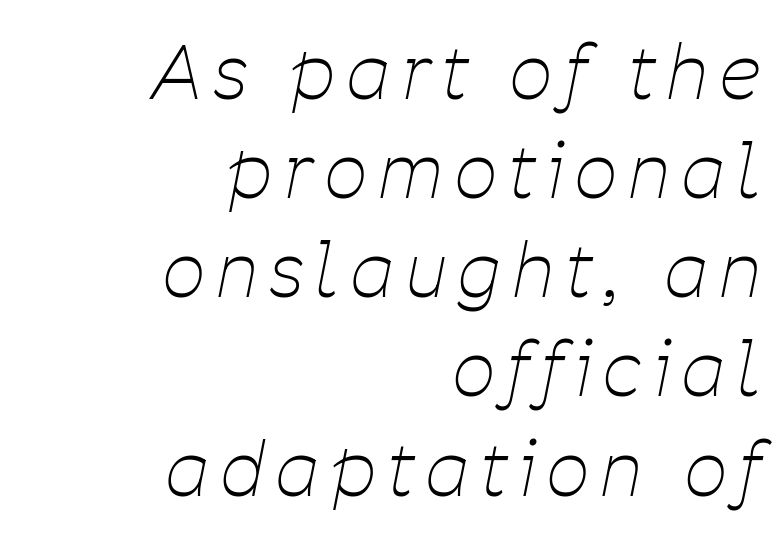
{"italic": "yes", "lean": "right", "slant_degrees": 11, "bold": "no", "weight": "thin", "width": "condensed", "stroke_contrast": "low", "x_height": "medium", "monospaced": "no", "underline": "no", "align": "right", "line_spacing": "normal", "line_spacing_ratio": 1.34, "glyph_px": 74}
